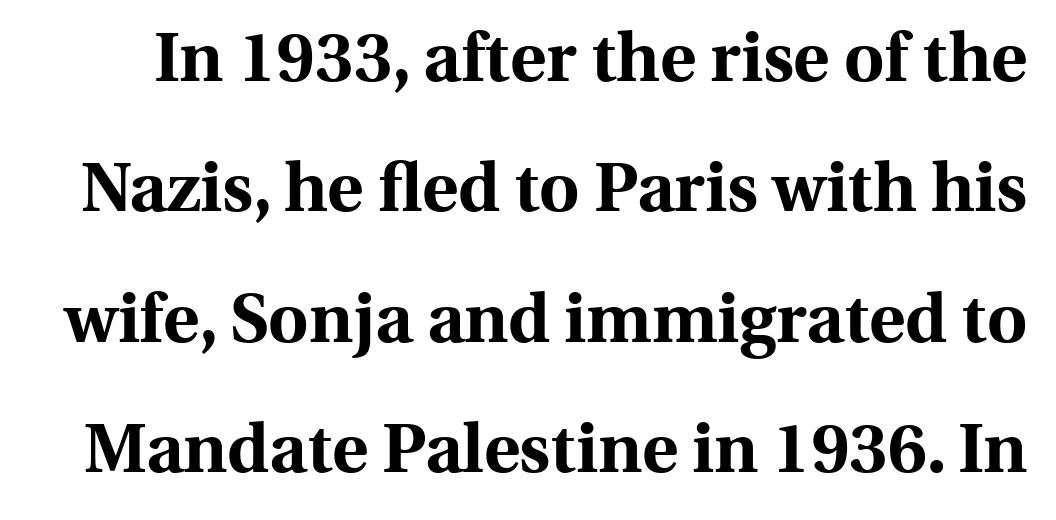
{"serif": "yes", "italic": "no", "bold": "yes", "weight": "bold", "width": "normal", "x_height": "medium", "monospaced": "no", "underline": "no", "line_spacing_ratio": 1.89, "letter_spacing": "normal", "letter_spacing_em": 0.0, "glyph_px": 69}
